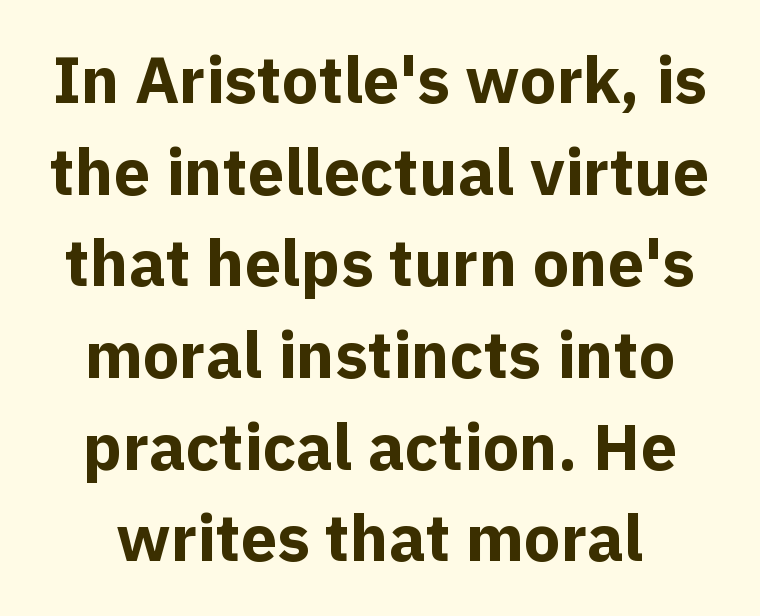
Q: Is the text bold? A: Yes.
Q: Is the text italic (slanted)? A: No, it is upright.
Q: Is the typeface a serif or a sans-serif typeface? A: Sans-serif.
Q: Is the text underlined? A: No.
Q: Is the spacing between letters normal or unusually wide? A: Normal.
Q: Is the spacing between lines tight, normal or loose? A: Normal.
Q: Width (condensed, normal, or wide)? A: Normal.
Q: x-height? A: Medium.
Q: Monospaced? A: No.
